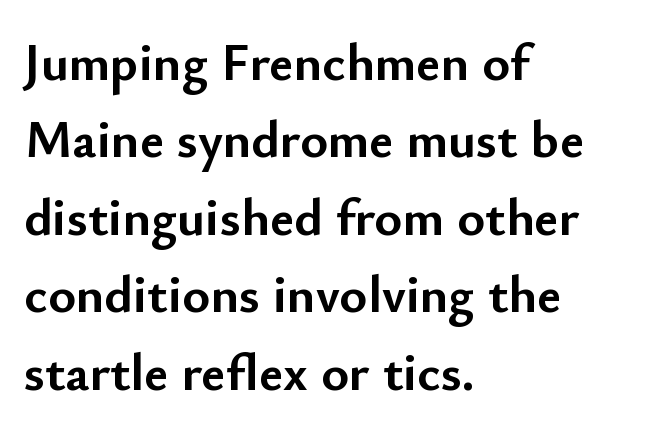
Q: Is the text bold? A: Yes.
Q: Is the text italic (slanted)? A: No, it is upright.
Q: Is the typeface a serif or a sans-serif typeface? A: Sans-serif.
Q: Is the text underlined? A: No.
Q: How is the paragraph aligned? A: Left-aligned.
Q: Is the spacing between letters normal or unusually wide? A: Normal.
Q: Is the spacing between lines tight, normal or loose? A: Normal.
Q: Width (condensed, normal, or wide)? A: Normal.
Q: Stroke contrast? A: Low.
Q: x-height? A: Small.
Q: Monospaced? A: No.
